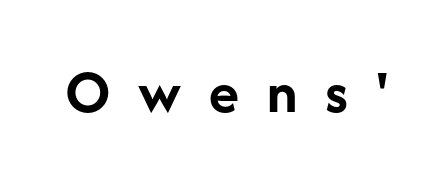
The string is rendered with underlining switched off. Typographic density is high because the face is bold. I'd call this a sans setting — the letters go barefoot. Note the varied advance widths — an 'i' is clearly narrower than an 'm'. Italic? Not at all — the glyphs are vertical. What stands out about the letter spacing? Its width — letters are far apart.
